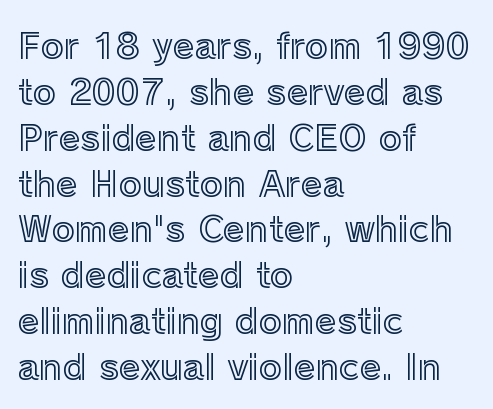
Left-aligned paragraph, ragged on the right. The foot of each line stays bare and open. The gaps between neighbouring characters are ordinary and unremarkable. A typesetter would call this proportional, since set widths differ per character. These lines sit exactly where default settings would place them. Posture: straight, roman, zero tilt.
